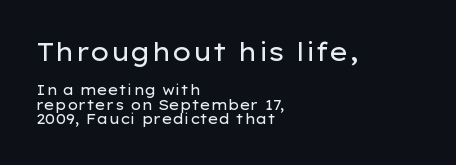
Q: Is the text bold? A: No.
Q: Is the text italic (slanted)? A: No, it is upright.
Q: Is the text underlined? A: No.
Q: How is the paragraph aligned? A: Left-aligned.
Q: Is the spacing between letters normal or unusually wide? A: Normal.
Q: Is the spacing between lines tight, normal or loose? A: Tight.
Q: Which block of text is set in a larger size, the first (top) or the second (bottom)? A: The first (top) one.
